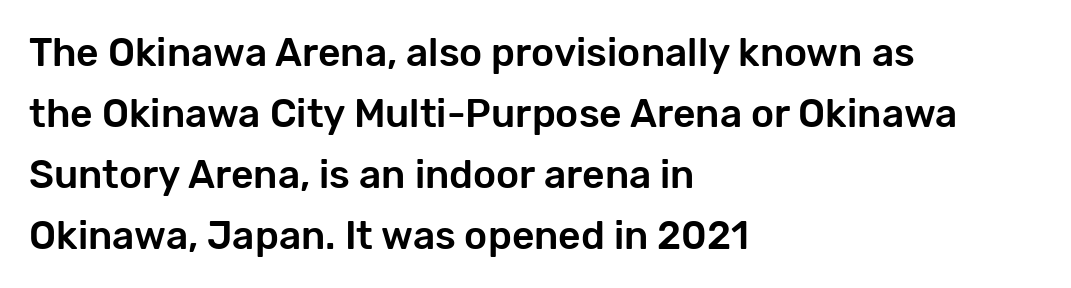
Are there feet on the stems? There aren't — it's a sans. The face used here is proportionally spaced, like ordinary book or web type. The tracking reads as untouched default to a designer's eye. A typesetter would mark this as roman, not italic.
